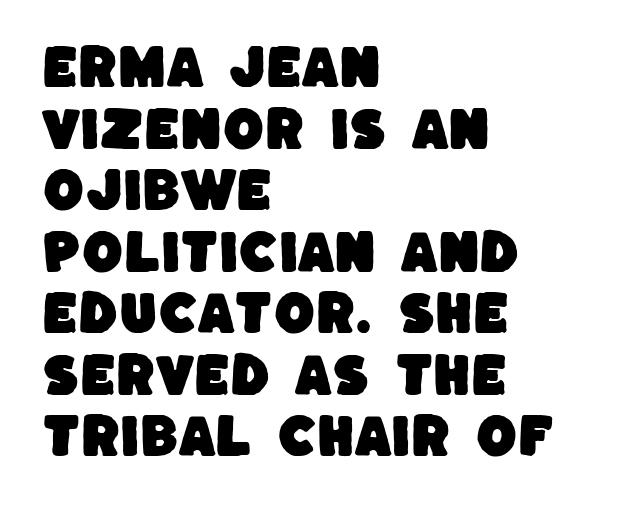
{"serif": "no", "width": "normal", "stroke_contrast": "low", "x_height": "large", "monospaced": "no", "underline": "no", "align": "left", "line_spacing": "normal", "line_spacing_ratio": 1.31, "letter_spacing": "normal", "letter_spacing_em": 0.0, "glyph_px": 47}
